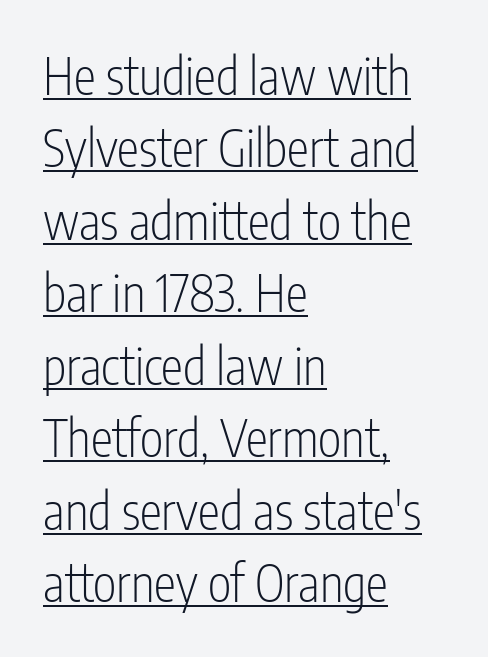
Q: Is the text bold? A: No.
Q: Is the text italic (slanted)? A: No, it is upright.
Q: Is the typeface a serif or a sans-serif typeface? A: Sans-serif.
Q: Is the text underlined? A: Yes.
Q: How is the paragraph aligned? A: Left-aligned.
Q: Is the spacing between letters normal or unusually wide? A: Normal.
Q: Is the spacing between lines tight, normal or loose? A: Normal.
Q: Width (condensed, normal, or wide)? A: Condensed.
Q: Stroke contrast? A: Low.
Q: x-height? A: Medium.
Q: Monospaced? A: No.
